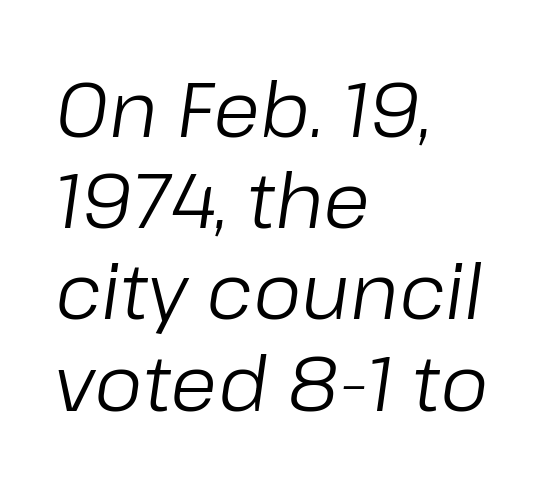
The image shows 76 px regular-weight type, italic (leaning right); set left-aligned, line spacing 1.2x, normal letter spacing, not underlined; low stroke contrast and a medium x-height.
